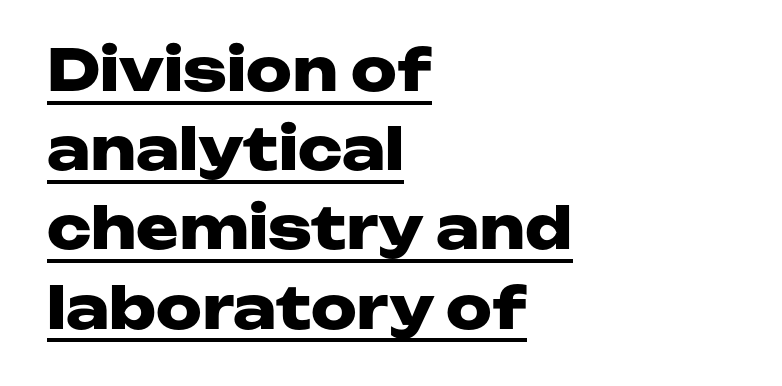
{"serif": "no", "italic": "no", "bold": "yes", "weight": "heavy", "width": "wide", "stroke_contrast": "low", "x_height": "medium", "monospaced": "no", "underline": "yes", "align": "left", "line_spacing": "normal", "line_spacing_ratio": 1.39, "letter_spacing": "normal", "letter_spacing_em": 0.0, "glyph_px": 57}
